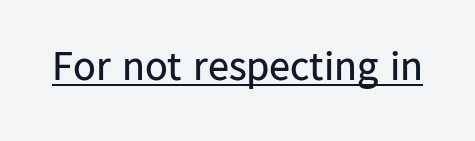
{"serif": "no", "italic": "no", "bold": "no", "weight": "regular", "width": "normal", "stroke_contrast": "low", "x_height": "medium", "monospaced": "no", "underline": "yes", "letter_spacing": "normal", "letter_spacing_em": 0.0, "glyph_px": 42}
